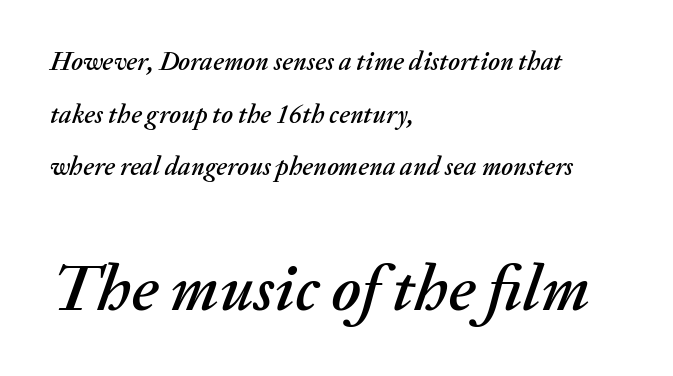
{"italic": "yes", "lean": "right", "slant_degrees": 20, "width": "normal", "stroke_contrast": "medium", "x_height": "medium", "monospaced": "no", "underline": "no", "align": "left", "line_spacing": "loose", "line_spacing_ratio": 2.02, "letter_spacing": "normal", "letter_spacing_em": 0.0, "larger_block": "second", "size_ratio": 2.5, "glyph_px": 65}
